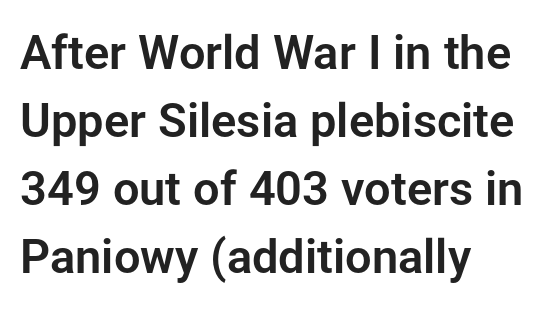
{"serif": "no", "italic": "no", "width": "normal", "stroke_contrast": "low", "x_height": "medium", "monospaced": "no", "underline": "no", "align": "left", "line_spacing": "normal", "line_spacing_ratio": 1.45, "letter_spacing": "normal", "letter_spacing_em": 0.0, "glyph_px": 47}
